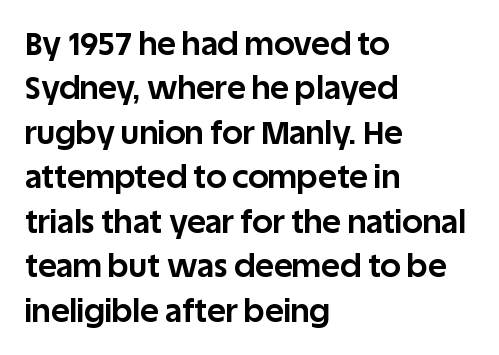
{"serif": "no", "italic": "no", "bold": "yes", "weight": "bold", "width": "normal", "stroke_contrast": "low", "x_height": "large", "monospaced": "no", "underline": "no", "align": "left", "line_spacing": "normal", "line_spacing_ratio": 1.39, "letter_spacing": "normal", "letter_spacing_em": 0.0, "glyph_px": 32}
